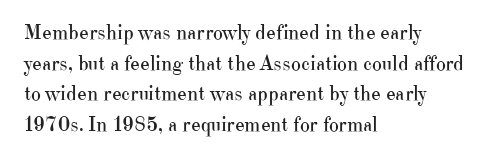
Q: Is the text bold? A: No.
Q: Is the text italic (slanted)? A: No, it is upright.
Q: Is the text underlined? A: No.
Q: How is the paragraph aligned? A: Left-aligned.
Q: Is the spacing between letters normal or unusually wide? A: Normal.
Q: Is the spacing between lines tight, normal or loose? A: Normal.
